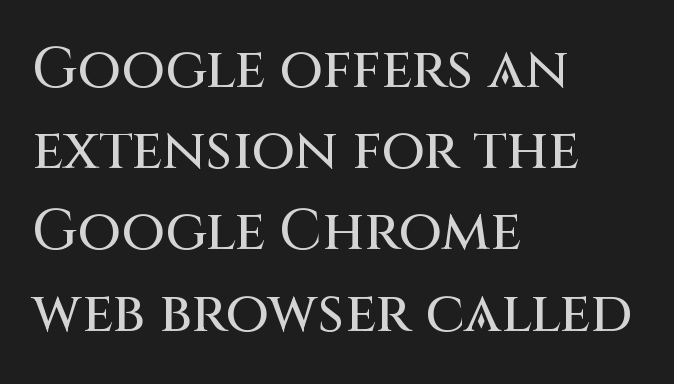
Quick note: not italic, upright. The face used here is rendered with its standard letterfit. The text was rendered using a sans face with plain stroke endings. Leading: standard. Reading down the block, your eye returns to a fixed left position each line.
